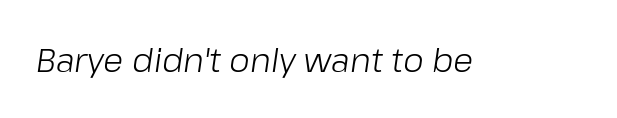
The image shows 33 px light type, italic (leaning right); set normal letter spacing, not underlined; low stroke contrast and a medium x-height.
